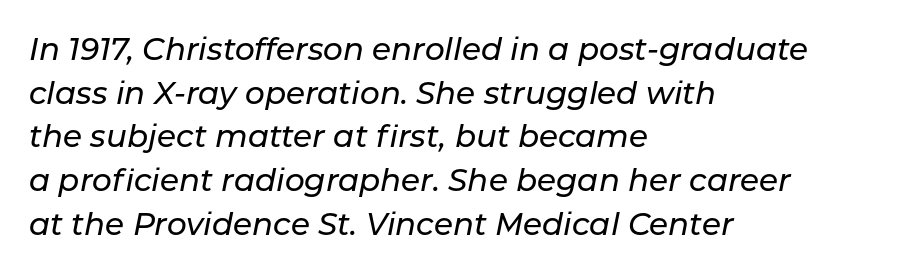
{"italic": "yes", "lean": "right", "slant_degrees": 11, "width": "normal", "stroke_contrast": "low", "x_height": "medium", "monospaced": "no", "underline": "no", "align": "left", "line_spacing": "normal", "line_spacing_ratio": 1.41, "letter_spacing": "normal", "letter_spacing_em": 0.0, "glyph_px": 31}
